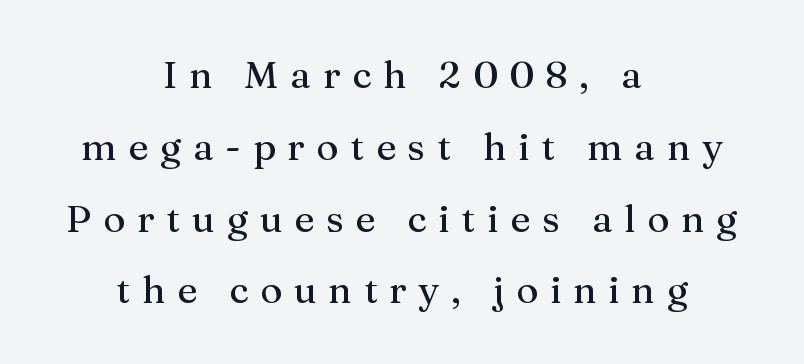
Q: Is the text italic (slanted)? A: No, it is upright.
Q: Is the typeface a serif or a sans-serif typeface? A: Serif.
Q: Is the text underlined? A: No.
Q: How is the paragraph aligned? A: Centered.
Q: Is the spacing between letters normal or unusually wide? A: Unusually wide.
Q: Width (condensed, normal, or wide)? A: Normal.
Q: Stroke contrast? A: Medium.
Q: x-height? A: Medium.
Q: Monospaced? A: No.
